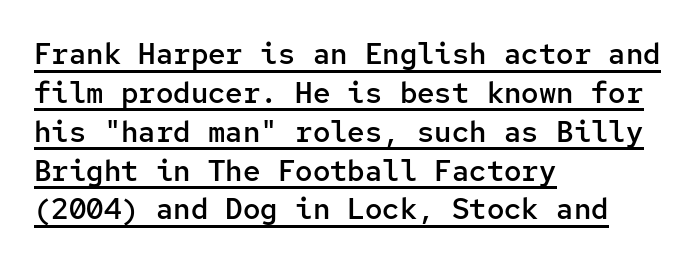
The image shows 29 px semibold sans-serif type, upright, monospaced; set left-aligned, normal line spacing (1.34x), normal letter spacing, underlined; low stroke contrast and a medium x-height.
